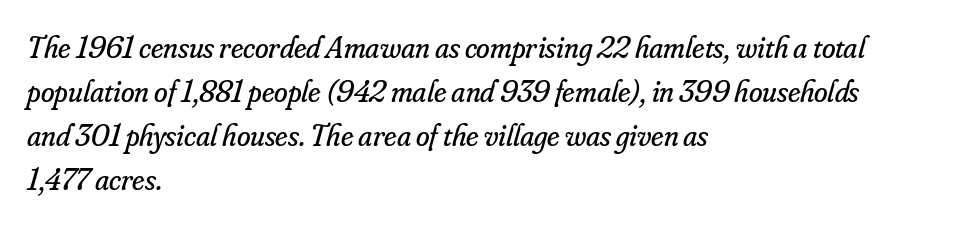
The image shows 31 px regular-weight serif type, italic (leaning right); set left-aligned, normal line spacing (1.42x), normal letter spacing, not underlined; low stroke contrast and a small x-height.
